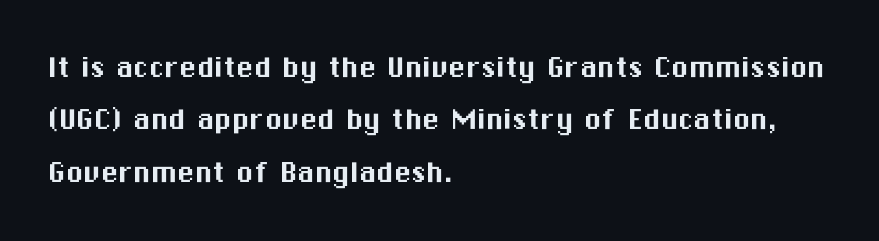
The image shows 35 px sans-serif type, upright; set left-aligned, normal line spacing (1.5x), normal letter spacing, not underlined; medium stroke contrast and a medium x-height.
